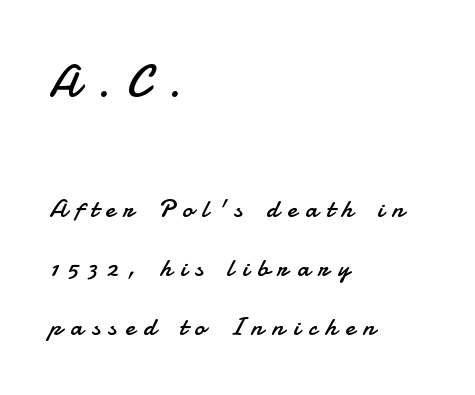
Loose tracking; the words dissolve into strings of separated letters. The passage shown is not bold in any degree. A bare baseline throughout the passage.
